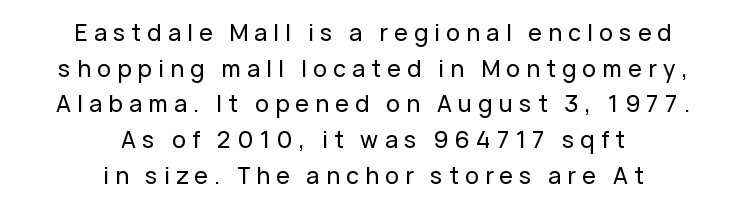
Q: Is the text italic (slanted)? A: No, it is upright.
Q: Is the text underlined? A: No.
Q: How is the paragraph aligned? A: Centered.
Q: Is the spacing between letters normal or unusually wide? A: Unusually wide.
Q: Is the spacing between lines tight, normal or loose? A: Normal.
